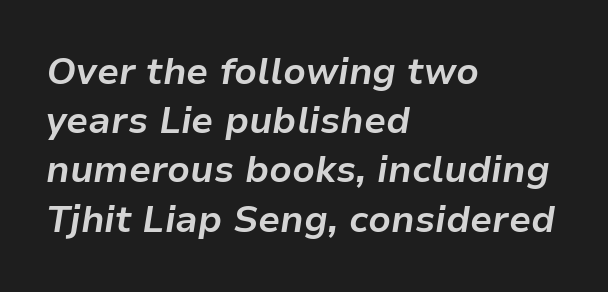
The lettering tilts uniformly, giving the passage an italic look. Casual observation: everything's shoved over to the left. This is heavy type, rendered in bold. Descenders are the only things crossing below the line. Leading: standard. Caption: standard tracking, unaltered.
